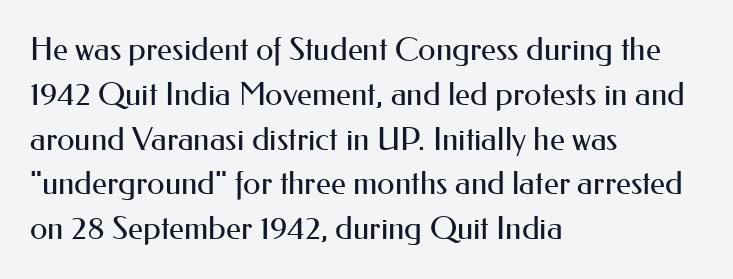
A quiet, ordinary-to-light weight characterises the typeface. Layout note: lines flush left. Varying glyph widths throughout — classic text-font behaviour. Honestly, there is no underline to notice here at all. A typesetter would mark this as roman, not italic.
